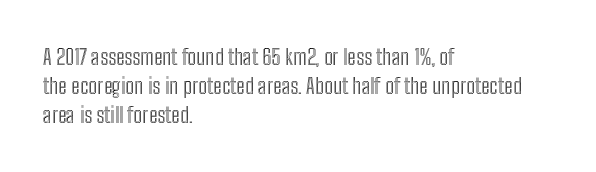
Q: Is the text italic (slanted)? A: No, it is upright.
Q: Is the text underlined? A: No.
Q: How is the paragraph aligned? A: Left-aligned.
Q: Is the spacing between letters normal or unusually wide? A: Normal.
Q: Is the spacing between lines tight, normal or loose? A: Normal.
